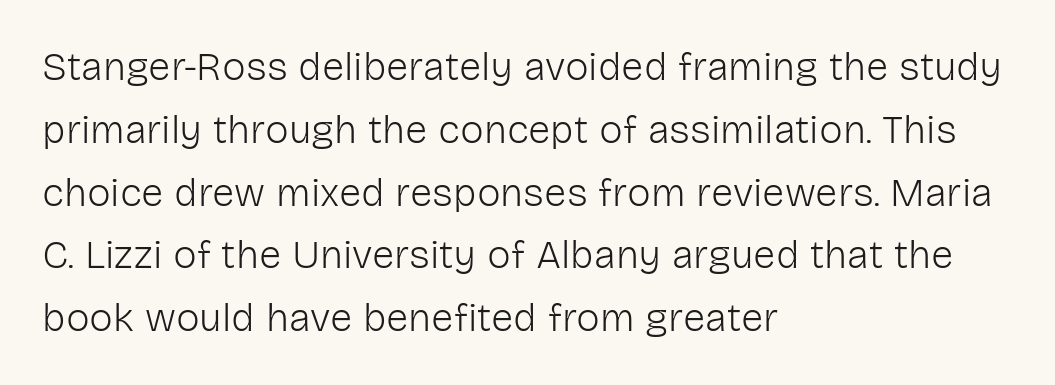
Q: Is the text bold? A: No.
Q: Is the text italic (slanted)? A: No, it is upright.
Q: Is the typeface a serif or a sans-serif typeface? A: Sans-serif.
Q: Is the text underlined? A: No.
Q: How is the paragraph aligned? A: Left-aligned.
Q: Is the spacing between letters normal or unusually wide? A: Normal.
Q: Is the spacing between lines tight, normal or loose? A: Normal.
Q: Width (condensed, normal, or wide)? A: Normal.
Q: Stroke contrast? A: Low.
Q: x-height? A: Medium.
Q: Monospaced? A: No.
